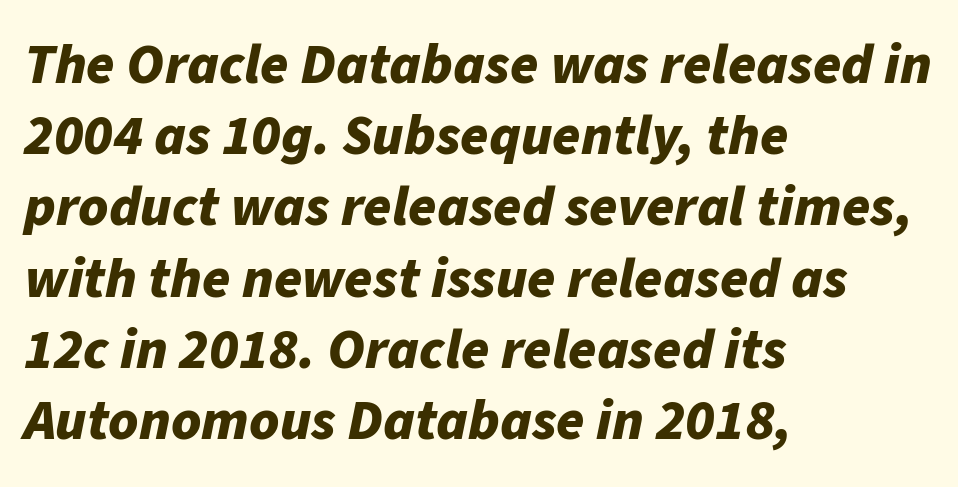
{"italic": "yes", "lean": "right", "slant_degrees": 11, "bold": "yes", "weight": "bold", "width": "normal", "stroke_contrast": "low", "x_height": "medium", "monospaced": "no", "underline": "no", "align": "left", "line_spacing": "normal", "line_spacing_ratio": 1.25, "letter_spacing": "normal", "letter_spacing_em": 0.0, "glyph_px": 57}
